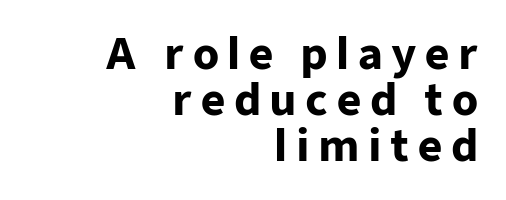
The image shows 42 px heavy sans-serif type, upright; set right-aligned, tight line spacing (1.09x), unusually wide letter spacing (+0.2 em), not underlined; low stroke contrast and a medium x-height.
